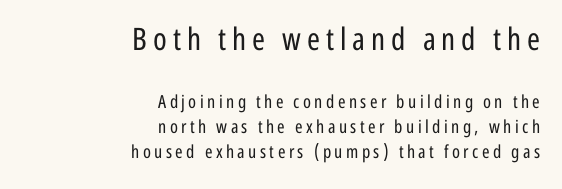
The face used here is a sans, in the tradition of grotesques and geometrics. If you measured baseline to baseline, you'd find a middling distance. The passage shown begins with its larger block and ends with its smaller one. Every row of glyphs terminates at an identical x-position on the right. Quick note: not italic, upright. This sample has the flowing, uneven cadence of proportional lettering.
